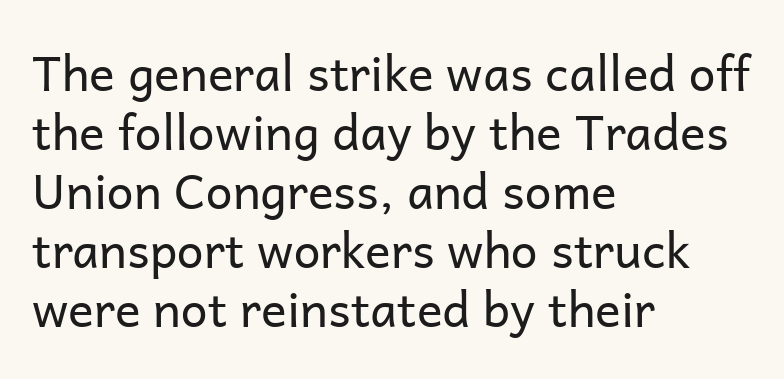
Every row of glyphs begins at an identical x-position on the left. The glyphs are unaccompanied by any horizontal stroke below them. Nope, no serifs anywhere on these letters. This sample has the flowing, uneven cadence of proportional lettering.
